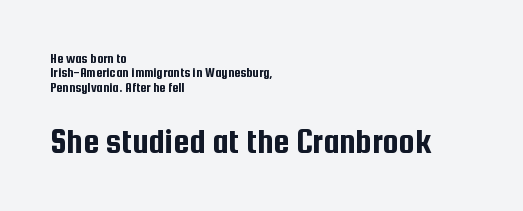
{"serif": "no", "italic": "no", "width": "condensed", "stroke_contrast": "low", "x_height": "medium", "monospaced": "no", "underline": "no", "align": "left", "line_spacing": "tight", "line_spacing_ratio": 1.02, "letter_spacing": "normal", "letter_spacing_em": 0.0, "larger_block": "second", "size_ratio": 2.57, "glyph_px": 36}
